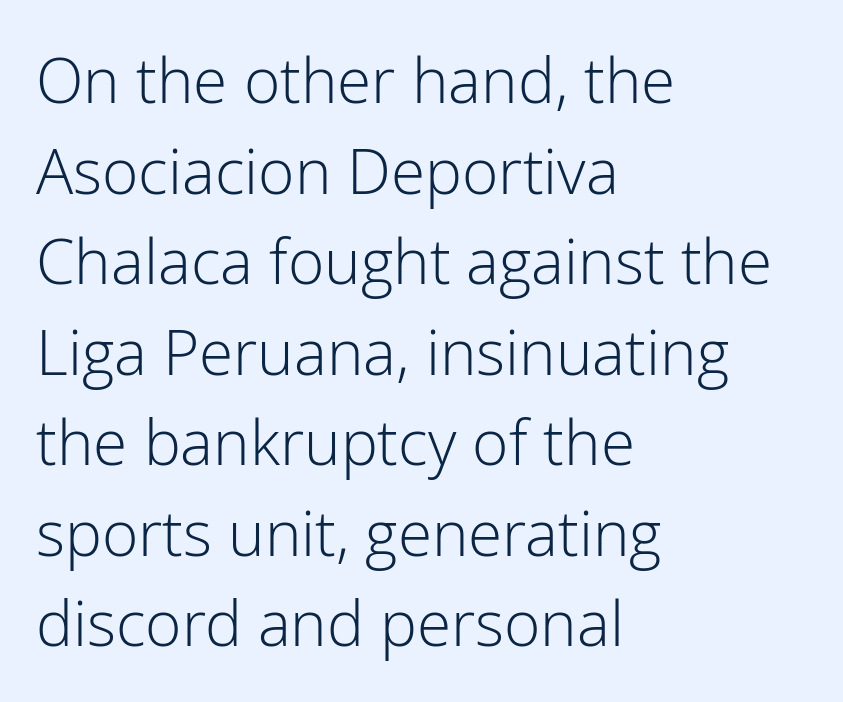
Q: Is the text bold? A: No.
Q: Is the text italic (slanted)? A: No, it is upright.
Q: Is the typeface a serif or a sans-serif typeface? A: Sans-serif.
Q: Is the text underlined? A: No.
Q: How is the paragraph aligned? A: Left-aligned.
Q: Is the spacing between letters normal or unusually wide? A: Normal.
Q: Is the spacing between lines tight, normal or loose? A: Normal.
Q: Width (condensed, normal, or wide)? A: Normal.
Q: Stroke contrast? A: Low.
Q: x-height? A: Medium.
Q: Monospaced? A: No.
